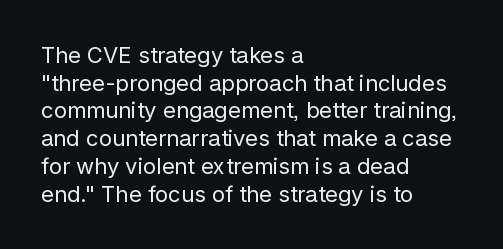
The typeface has the unassuming heft of standard copy or less. Vertical strokes here are truly vertical. A clean baseline with only descenders dipping below it. Default kerning and tracking; the words read as compact shapes.
